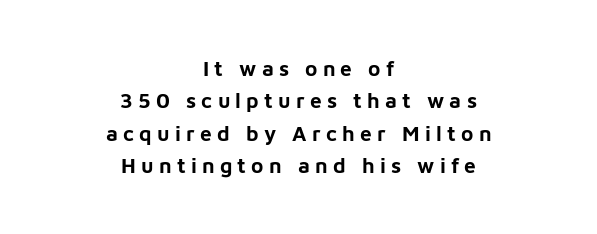
{"italic": "no", "bold": "yes", "underline": "no", "align": "center", "line_spacing": "normal", "line_spacing_ratio": 1.54, "letter_spacing": "wide", "letter_spacing_em": 0.25, "glyph_px": 21}
